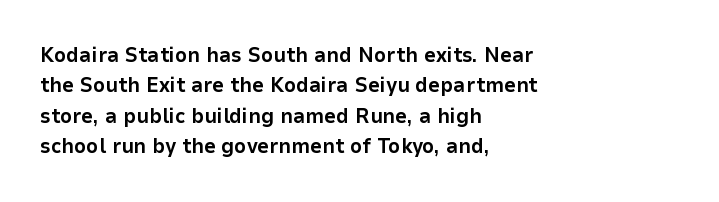
Notice how the stems are strictly vertical — no italics here. These words are printed bold, with thick strokes throughout. Leading: standard. You could call the tracking neutral — neither tight nor loose. The rendering anchors every line to the left-hand side. The words here are not underlined.
